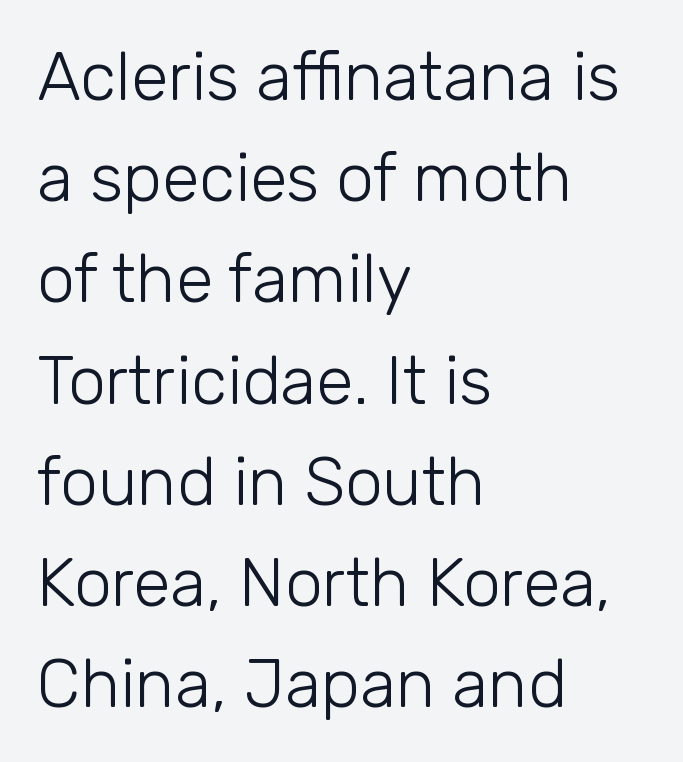
Short and long lines alike share a common starting point at left. Vertical strokes here are truly vertical. Note the varied advance widths — an 'i' is clearly narrower than an 'm'. Students, observe: this is what conventionally led text looks like. The zone under the glyphs is completely vacant.
